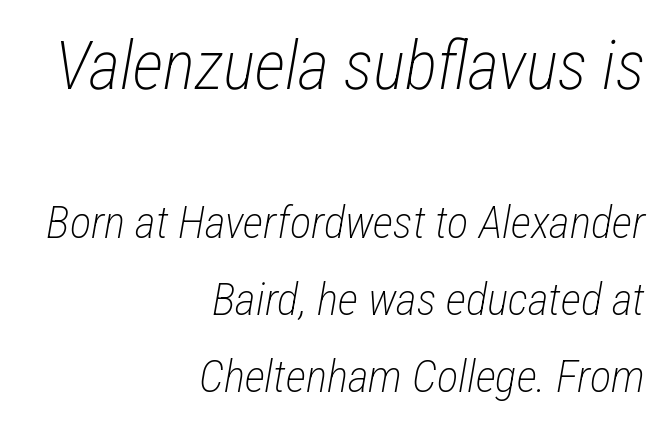
A flush-right, rag-left setting is used for this passage. The face used here is proportionally spaced, like ordinary book or web type. An italicized treatment has been applied to the whole sample. Look at the tracking — it's just the regular setting, nothing added.
